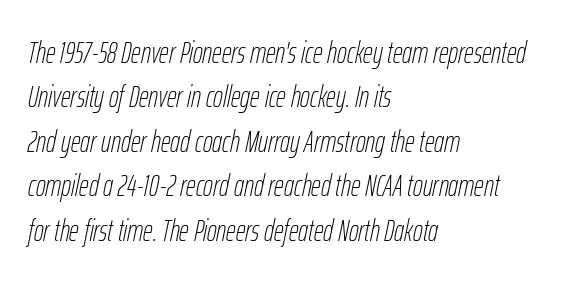
Q: Is the text bold? A: No.
Q: Is the text italic (slanted)? A: Yes, it leans right by about 12 degrees.
Q: Is the text underlined? A: No.
Q: How is the paragraph aligned? A: Left-aligned.
Q: Is the spacing between letters normal or unusually wide? A: Normal.
Q: Is the spacing between lines tight, normal or loose? A: Normal.
Q: Width (condensed, normal, or wide)? A: Condensed.
Q: Stroke contrast? A: Low.
Q: x-height? A: Medium.
Q: Monospaced? A: No.
